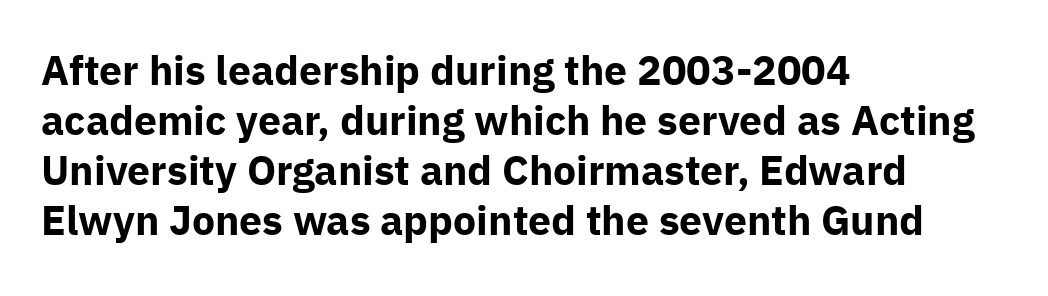
Nope, not italic — everything's standing straight. The passage shown is typed in a proportional face where columns would drift. Compared with typical body copy, the letter spacing here is the same. Serifs: no, the terminals of the letterforms are clean. Compared with a centered layout, this one pins lines to the left instead.
